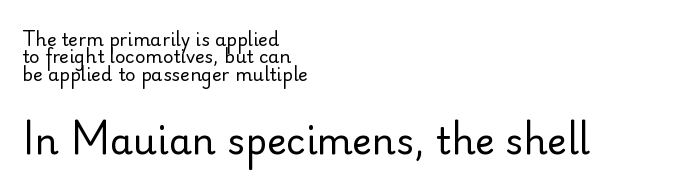
The image shows 37 px regular-weight sans-serif type, upright; set left-aligned, tight line spacing (0.97x), normal letter spacing, not underlined; the second (bottom) block is 2.06x larger; low stroke contrast and a small x-height.
